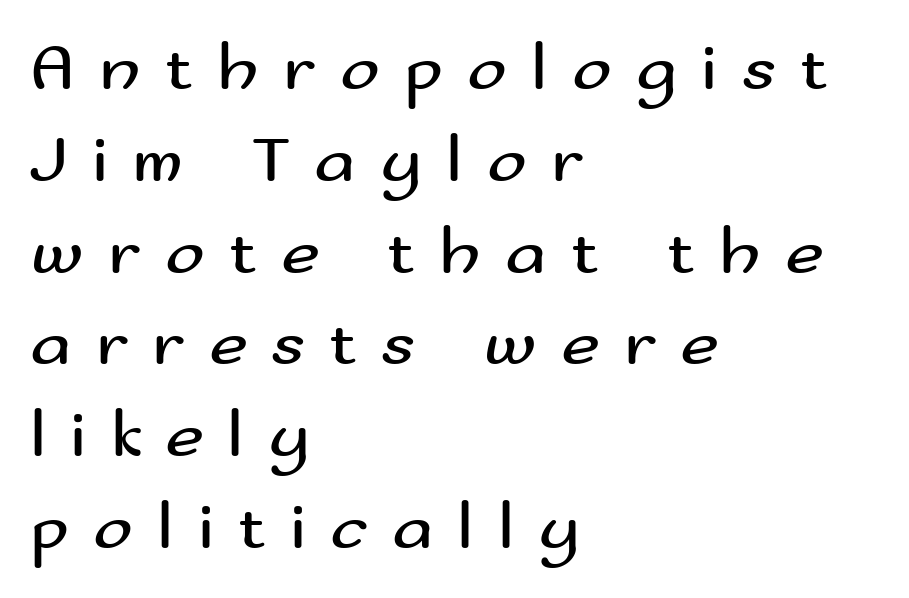
The image shows 67 px regular-weight, wide sans-serif type, upright; set left-aligned, normal line spacing (1.37x), unusually wide letter spacing (+0.36 em), not underlined; medium stroke contrast and a small x-height.
